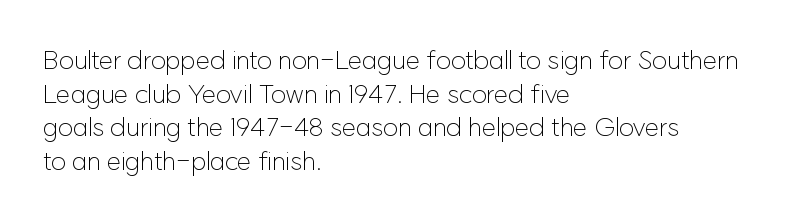
{"italic": "no", "bold": "no", "underline": "no", "align": "left", "line_spacing": "normal", "line_spacing_ratio": 1.29, "letter_spacing": "normal", "letter_spacing_em": 0.0, "glyph_px": 26}
